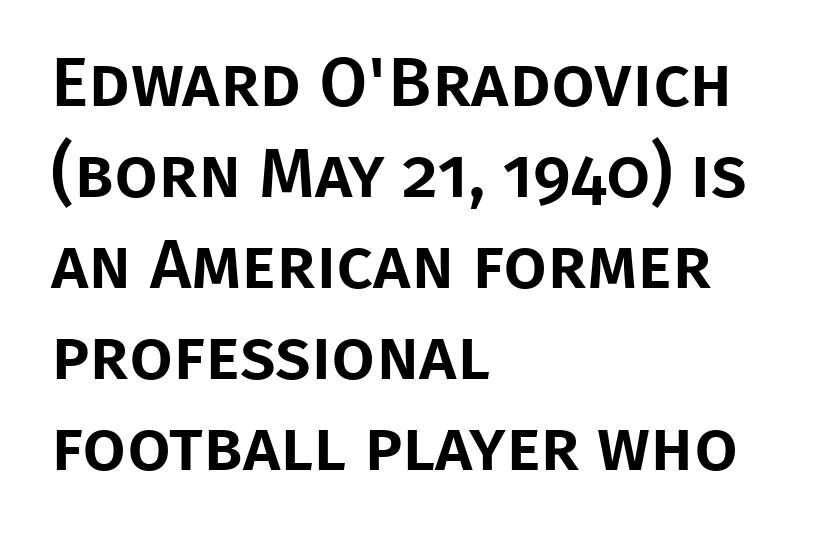
The image shows 70 px sans-serif type, upright; set left-aligned, normal line spacing (1.3x), normal letter spacing, not underlined; low stroke contrast and a large x-height.
